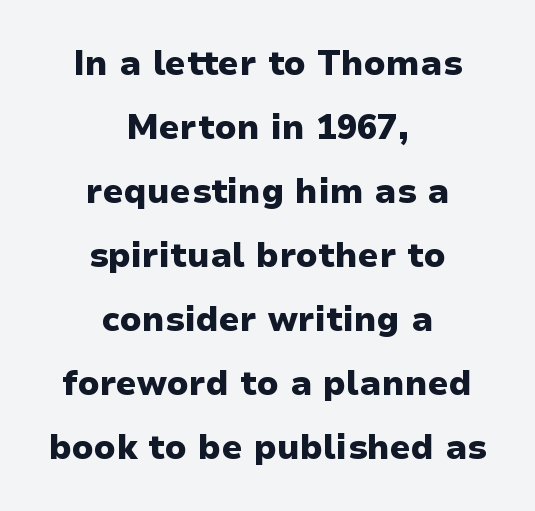
The rendering uses natural spacing where letterforms have individual widths. The space beneath each line is pristine and unruled. The characters display no serif detailing; their extremities are plain. Every letter is thick-stroked: bold, no question.
